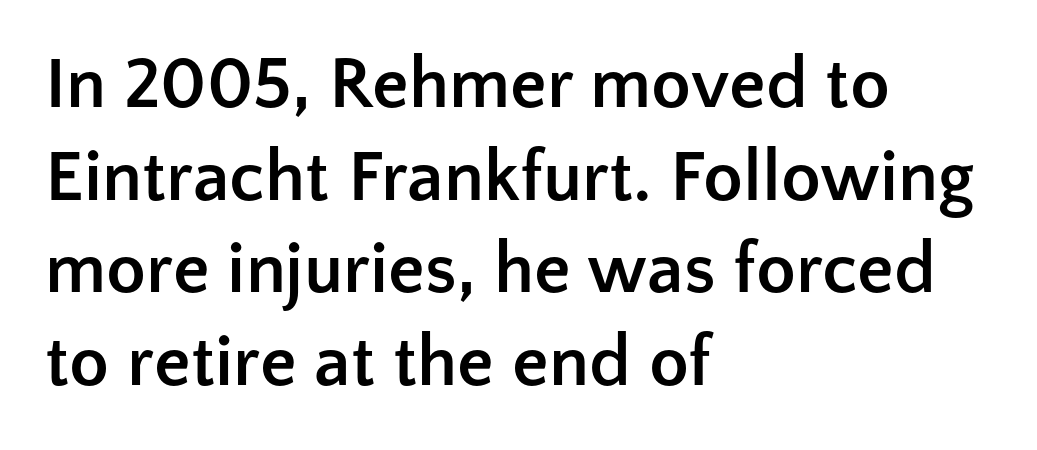
The image shows 73 px semibold sans-serif type, upright; set left-aligned, normal line spacing (1.27x), normal letter spacing, not underlined; low stroke contrast and a medium x-height.
